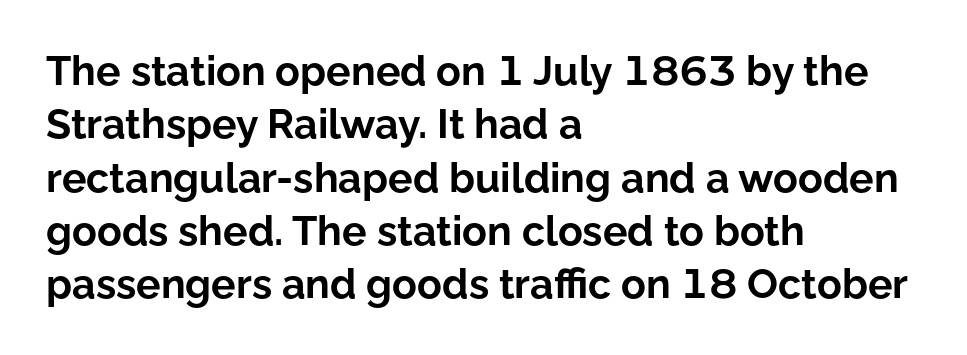
{"serif": "no", "italic": "no", "bold": "yes", "weight": "bold", "width": "normal", "stroke_contrast": "low", "x_height": "medium", "monospaced": "no", "underline": "no", "align": "left", "line_spacing": "normal", "line_spacing_ratio": 1.3, "letter_spacing": "normal", "letter_spacing_em": 0.0, "glyph_px": 41}
